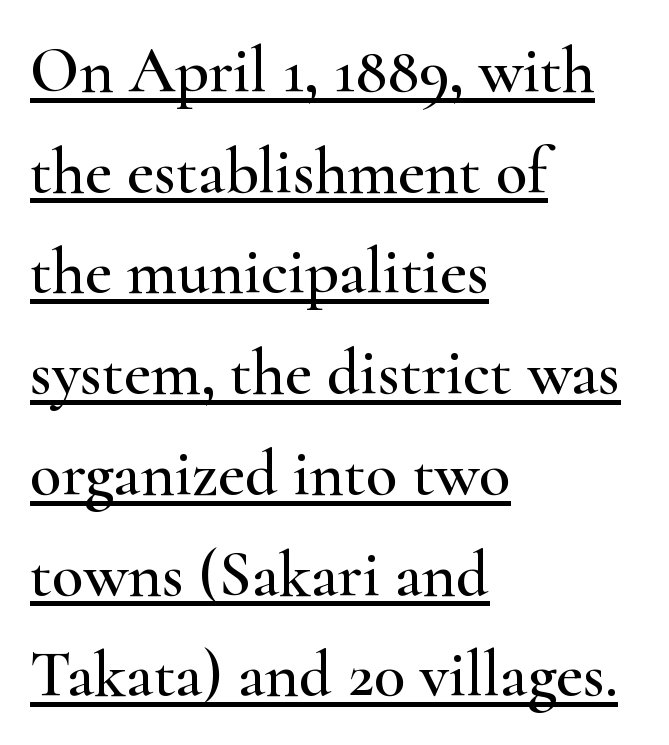
Q: Is the text italic (slanted)? A: No, it is upright.
Q: Is the typeface a serif or a sans-serif typeface? A: Serif.
Q: Is the text underlined? A: Yes.
Q: How is the paragraph aligned? A: Left-aligned.
Q: Is the spacing between letters normal or unusually wide? A: Normal.
Q: Is the spacing between lines tight, normal or loose? A: Normal.
Q: Width (condensed, normal, or wide)? A: Wide.
Q: Stroke contrast? A: High.
Q: x-height? A: Small.
Q: Monospaced? A: No.
